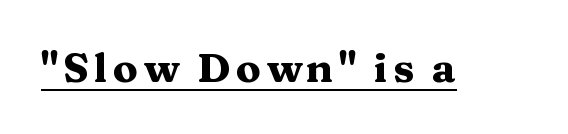
Q: Is the text bold? A: Yes.
Q: Is the text italic (slanted)? A: No, it is upright.
Q: Is the typeface a serif or a sans-serif typeface? A: Serif.
Q: Is the text underlined? A: Yes.
Q: Width (condensed, normal, or wide)? A: Wide.
Q: Stroke contrast? A: Medium.
Q: x-height? A: Medium.
Q: Monospaced? A: No.
